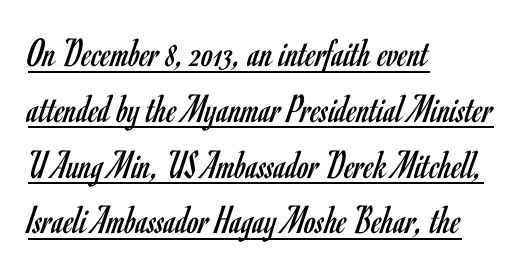
Words appear dense and cohesive because spacing is normal. The text was rendered using a sans face with plain stroke endings. The block of text has a typical density, with ordinary space between rows. The letters advance in unequal steps, a hallmark of proportional type. Underlined type.
